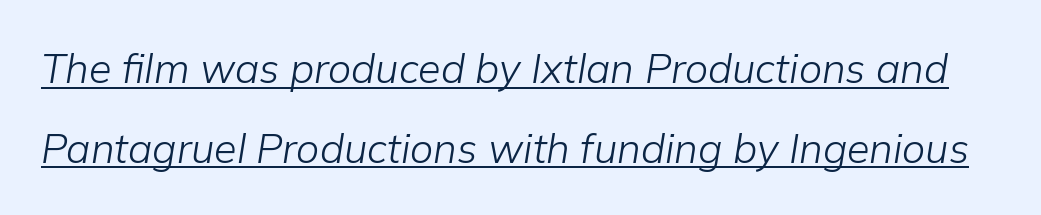
The image shows 41 px light type, italic (leaning right); set loose line spacing (1.94x), normal letter spacing, underlined; low stroke contrast and a medium x-height.
